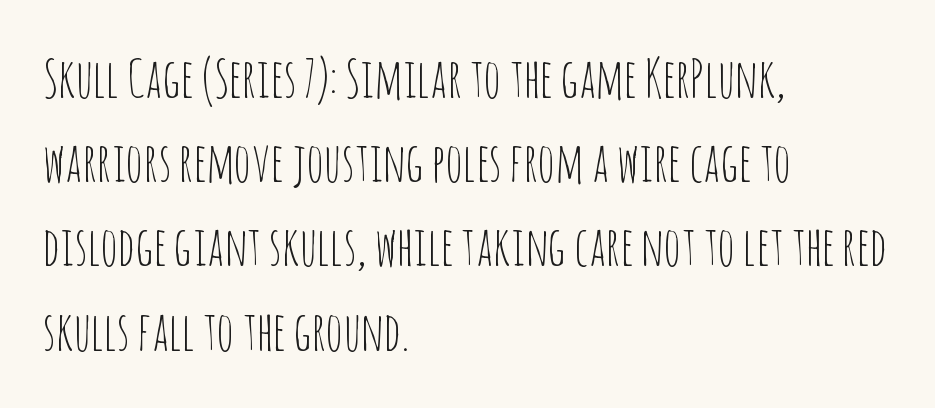
{"serif": "no", "italic": "no", "bold": "no", "weight": "thin", "width": "condensed", "stroke_contrast": "low", "x_height": "large", "monospaced": "no", "underline": "no", "align": "left", "line_spacing": "normal", "line_spacing_ratio": 1.56, "letter_spacing": "normal", "letter_spacing_em": 0.0, "glyph_px": 54}
